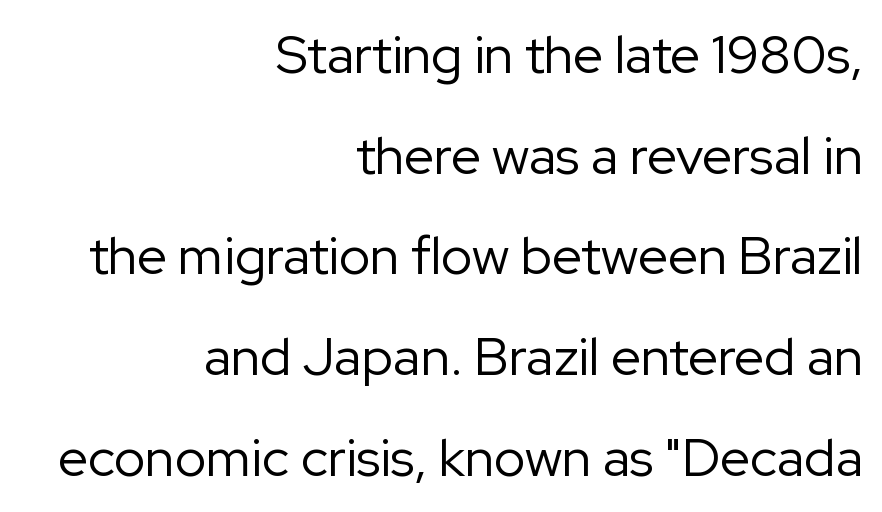
Character widths vary here, with narrow letters taking less room than wide ones. Does the type have serifs? No, each stem ends abruptly. Is the type heavy? It reads as light-to-regular instead. Which margin do the lines hug? The right one — the left edge is uneven. There is no visible air inserted between adjacent glyphs. Decoration check: the copy has no underline.
